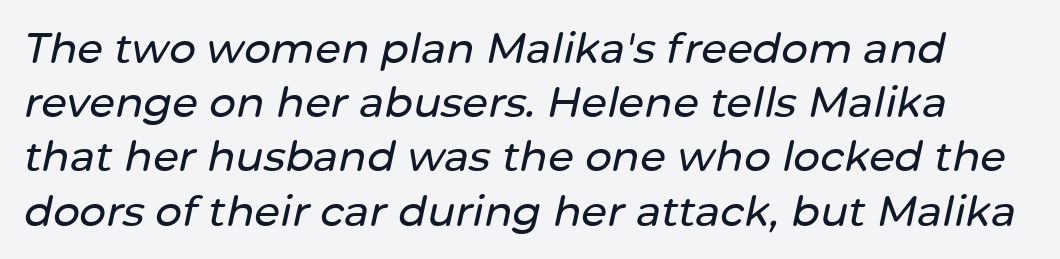
The image shows 42 px text type, italic (leaning right); set normal line spacing (1.29x), normal letter spacing, not underlined; low stroke contrast and a medium x-height.
